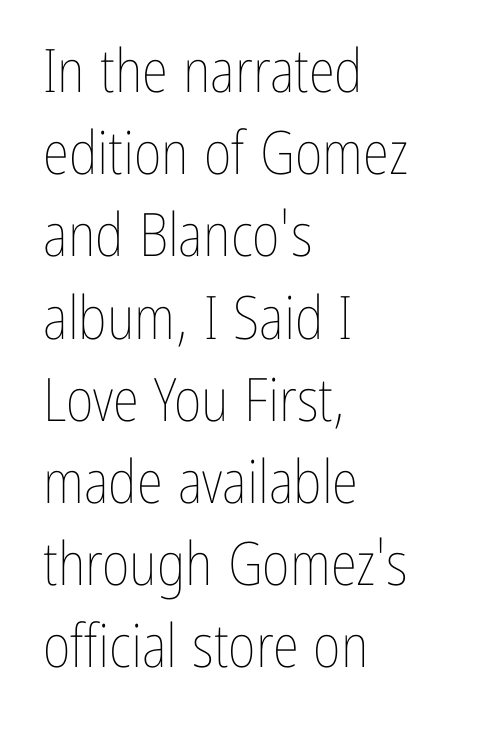
This sample has the flowing, uneven cadence of proportional lettering. Counters stay open thanks to moderate or lighter strokes. Does extra space separate the letters? No, they use regular spacing. Only glyphs here, with clear space below each row. Baseline-to-baseline distance is the conventional proportion of letter height. The specimen reads as upright at a glance.
